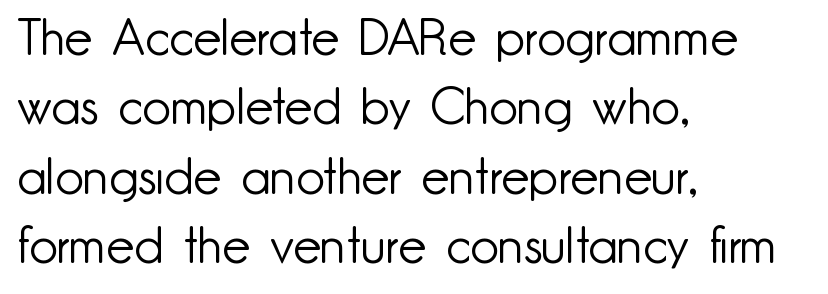
Q: Is the text bold? A: No.
Q: Is the text italic (slanted)? A: No, it is upright.
Q: Is the typeface a serif or a sans-serif typeface? A: Sans-serif.
Q: Is the text underlined? A: No.
Q: How is the paragraph aligned? A: Left-aligned.
Q: Is the spacing between letters normal or unusually wide? A: Normal.
Q: Is the spacing between lines tight, normal or loose? A: Normal.
Q: Width (condensed, normal, or wide)? A: Normal.
Q: Stroke contrast? A: Low.
Q: x-height? A: Small.
Q: Monospaced? A: No.
